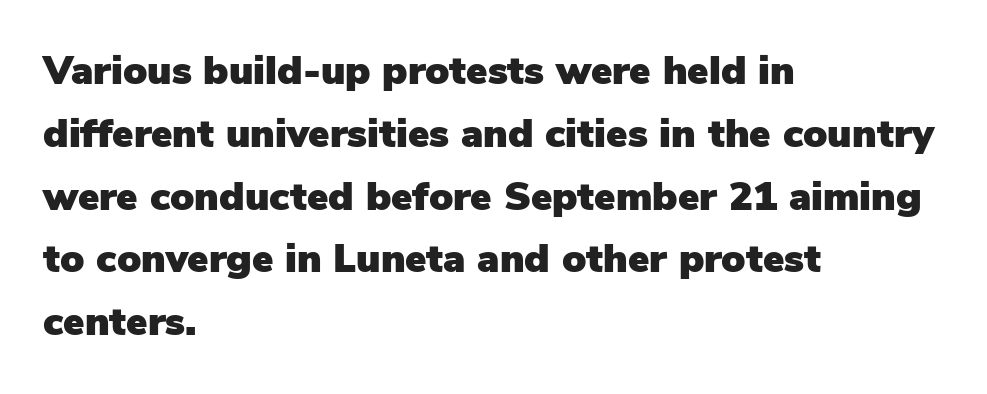
Q: Is the text italic (slanted)? A: No, it is upright.
Q: Is the typeface a serif or a sans-serif typeface? A: Sans-serif.
Q: Is the text underlined? A: No.
Q: How is the paragraph aligned? A: Left-aligned.
Q: Is the spacing between letters normal or unusually wide? A: Normal.
Q: Is the spacing between lines tight, normal or loose? A: Normal.
Q: Width (condensed, normal, or wide)? A: Normal.
Q: Stroke contrast? A: Low.
Q: x-height? A: Medium.
Q: Monospaced? A: No.
